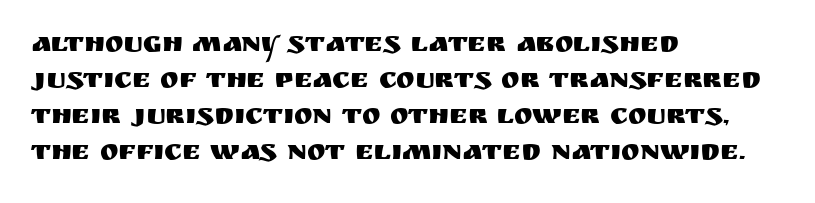
Q: Is the text italic (slanted)? A: No, it is upright.
Q: Is the typeface a serif or a sans-serif typeface? A: Sans-serif.
Q: Is the text underlined? A: No.
Q: How is the paragraph aligned? A: Left-aligned.
Q: Is the spacing between letters normal or unusually wide? A: Normal.
Q: Is the spacing between lines tight, normal or loose? A: Normal.
Q: Width (condensed, normal, or wide)? A: Normal.
Q: Stroke contrast? A: Medium.
Q: x-height? A: Large.
Q: Monospaced? A: No.
